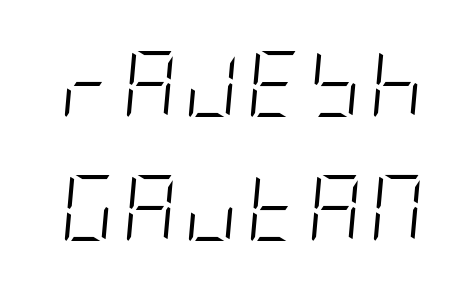
{"italic": "yes", "lean": "right", "slant_degrees": 5, "bold": "no", "weight": "light", "width": "condensed", "stroke_contrast": "low", "x_height": "large", "underline": "no", "line_spacing_ratio": 1.88, "glyph_px": 66}
